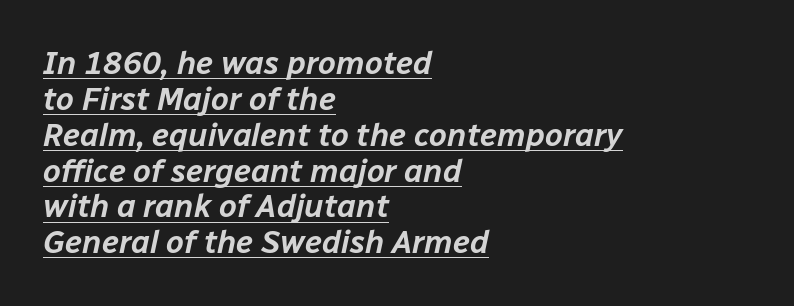
The image shows 32 px text type, italic (leaning right); set left-aligned, tight line spacing (1.12x), normal letter spacing, underlined; low stroke contrast and a medium x-height.
